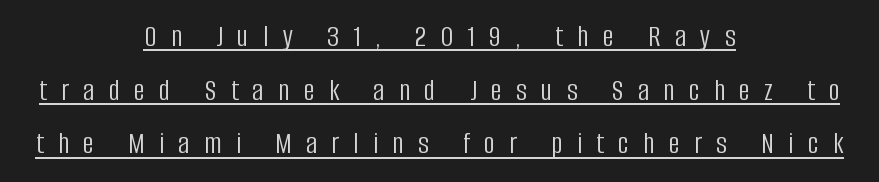
Q: Is the text bold? A: No.
Q: Is the text italic (slanted)? A: No, it is upright.
Q: Is the typeface a serif or a sans-serif typeface? A: Sans-serif.
Q: Is the text underlined? A: Yes.
Q: How is the paragraph aligned? A: Centered.
Q: Is the spacing between letters normal or unusually wide? A: Unusually wide.
Q: Width (condensed, normal, or wide)? A: Condensed.
Q: Stroke contrast? A: Low.
Q: x-height? A: Large.
Q: Monospaced? A: No.
